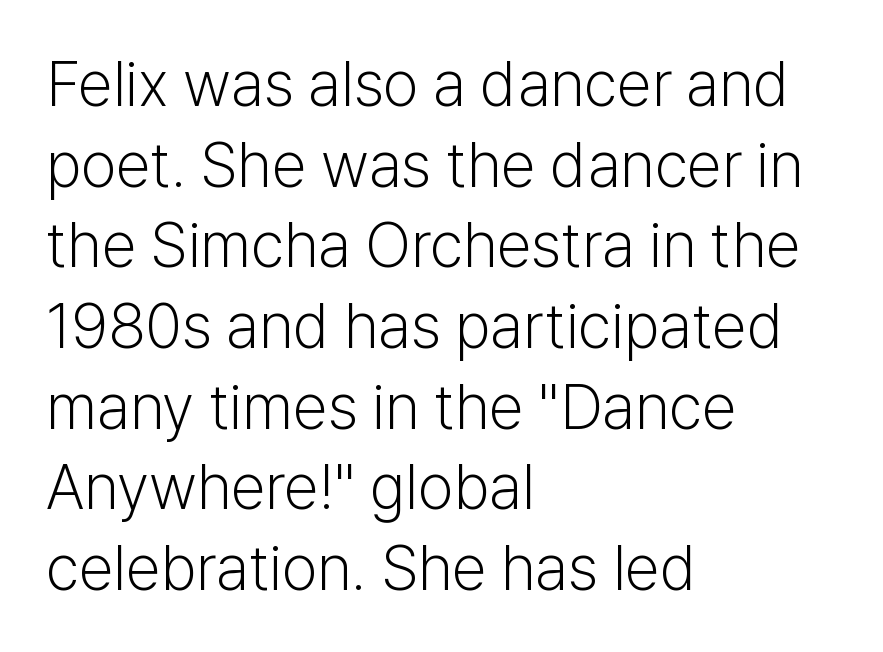
The image shows 63 px light sans-serif type, upright; set left-aligned, normal line spacing (1.28x), normal letter spacing, not underlined; low stroke contrast and a medium x-height.
